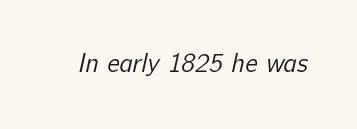
The image shows 26 px text type; set normal letter spacing, not underlined.
